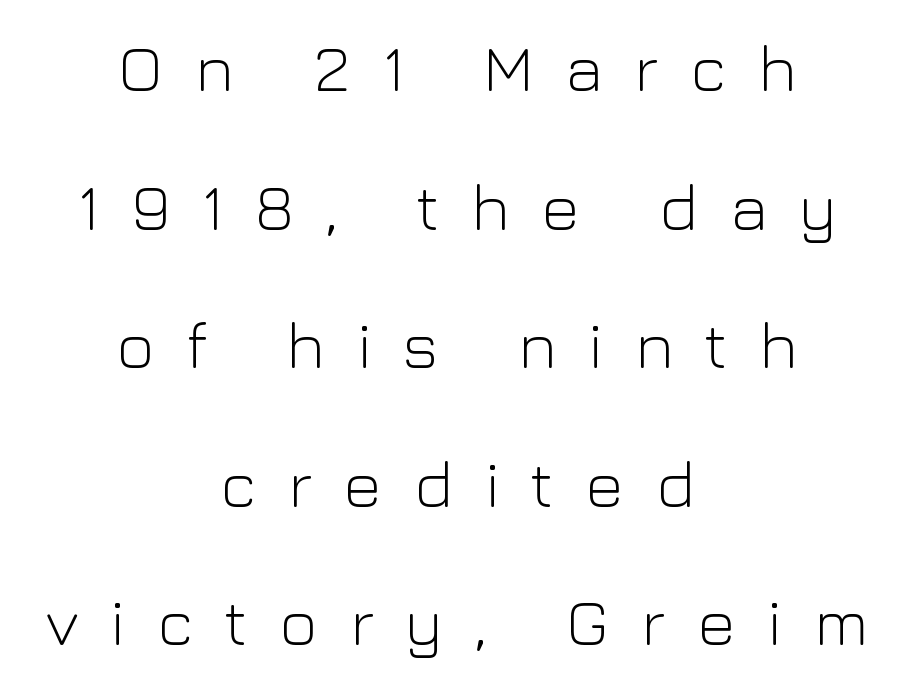
Q: Is the text bold? A: No.
Q: Is the text italic (slanted)? A: No, it is upright.
Q: Is the typeface a serif or a sans-serif typeface? A: Sans-serif.
Q: Is the text underlined? A: No.
Q: How is the paragraph aligned? A: Centered.
Q: Is the spacing between letters normal or unusually wide? A: Unusually wide.
Q: Is the spacing between lines tight, normal or loose? A: Loose.
Q: Width (condensed, normal, or wide)? A: Normal.
Q: Stroke contrast? A: Low.
Q: x-height? A: Medium.
Q: Monospaced? A: No.
